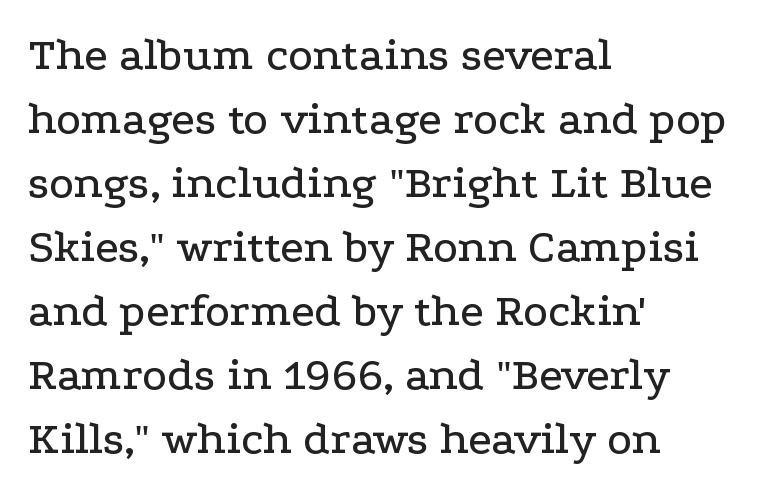
The image shows 47 px wide serif type, upright; set left-aligned, normal line spacing (1.36x), normal letter spacing, not underlined; low stroke contrast and a medium x-height.
